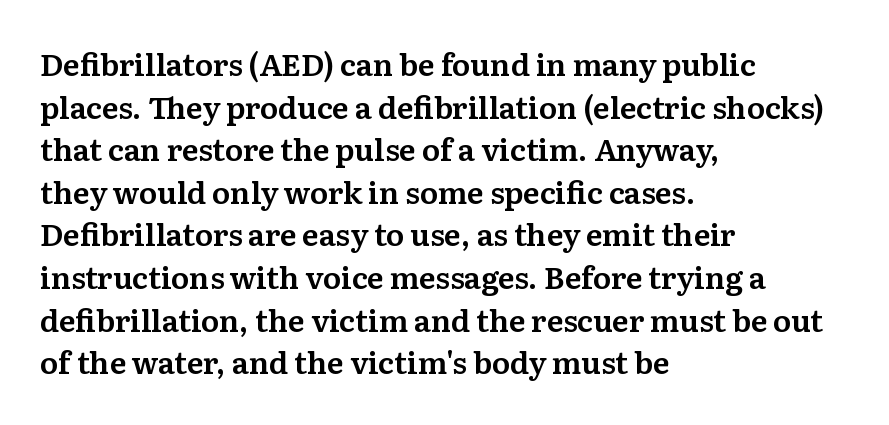
Q: Is the text italic (slanted)? A: No, it is upright.
Q: Is the typeface a serif or a sans-serif typeface? A: Serif.
Q: Is the text underlined? A: No.
Q: How is the paragraph aligned? A: Left-aligned.
Q: Is the spacing between letters normal or unusually wide? A: Normal.
Q: Is the spacing between lines tight, normal or loose? A: Normal.
Q: Width (condensed, normal, or wide)? A: Normal.
Q: Stroke contrast? A: Medium.
Q: x-height? A: Medium.
Q: Monospaced? A: No.
